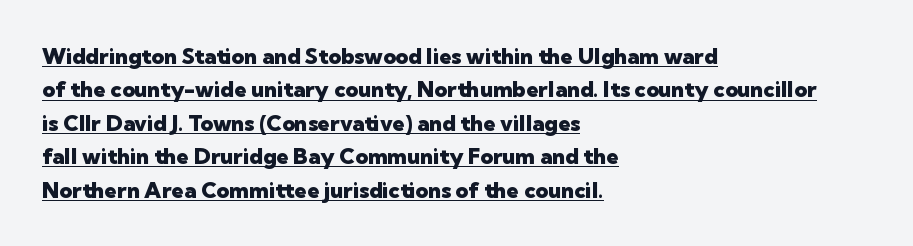
Rows of type keep a routine distance in the vertical direction. One-word summary of the alignment: left. Strokes here are thick enough to call this a true bold. A typesetter would call this zero additional tracking.
